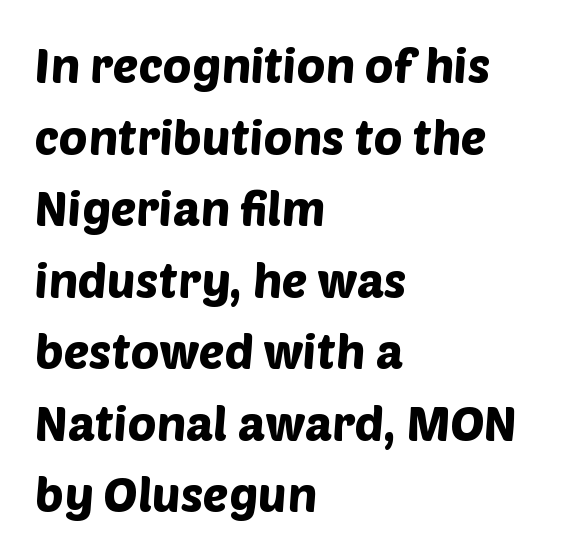
Q: Is the typeface a serif or a sans-serif typeface? A: Sans-serif.
Q: Is the text underlined? A: No.
Q: How is the paragraph aligned? A: Left-aligned.
Q: Is the spacing between letters normal or unusually wide? A: Normal.
Q: Is the spacing between lines tight, normal or loose? A: Normal.
Q: Width (condensed, normal, or wide)? A: Normal.
Q: Stroke contrast? A: Low.
Q: x-height? A: Large.
Q: Monospaced? A: No.
